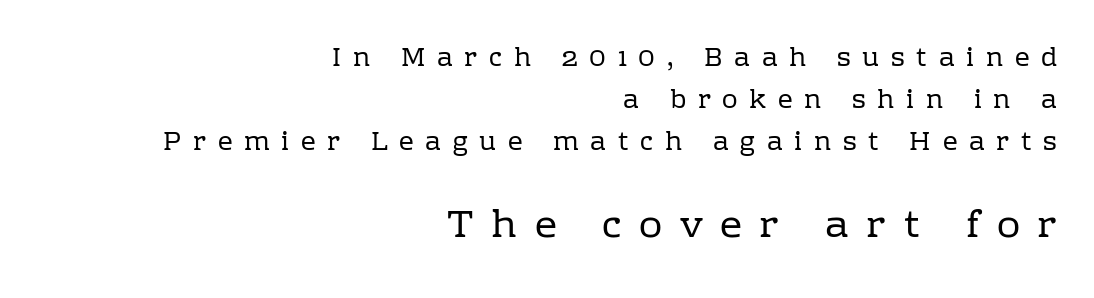
{"serif": "yes", "italic": "no", "bold": "no", "weight": "regular", "width": "normal", "stroke_contrast": "low", "x_height": "medium", "monospaced": "no", "underline": "no", "align": "right", "line_spacing": "normal", "line_spacing_ratio": 1.61, "letter_spacing": "wide", "letter_spacing_em": 0.45, "larger_block": "second", "size_ratio": 1.5, "glyph_px": 39}
